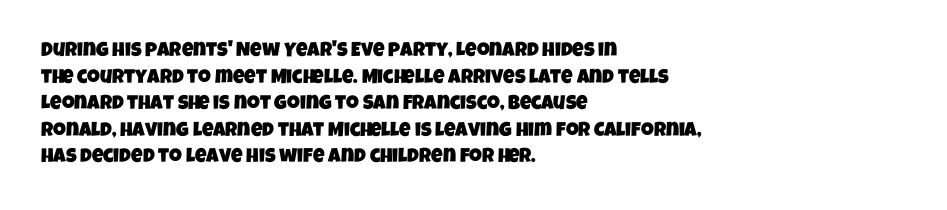
Q: Is the text underlined? A: No.
Q: How is the paragraph aligned? A: Left-aligned.
Q: Is the spacing between letters normal or unusually wide? A: Normal.
Q: Is the spacing between lines tight, normal or loose? A: Normal.
